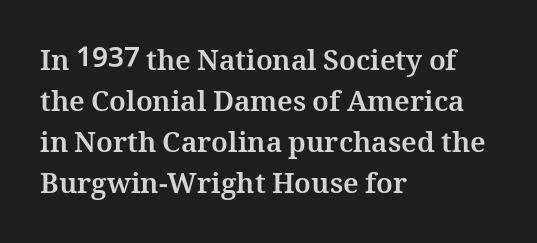
Look at the stroke-to-counter ratio: heavy, a bold. Check under the words: just untouched page. Teacher's note: observe the even left margin — that is flush-left alignment. In terms of posture, this sample is upright. Compared with typical body copy, the letter spacing here is the same.
